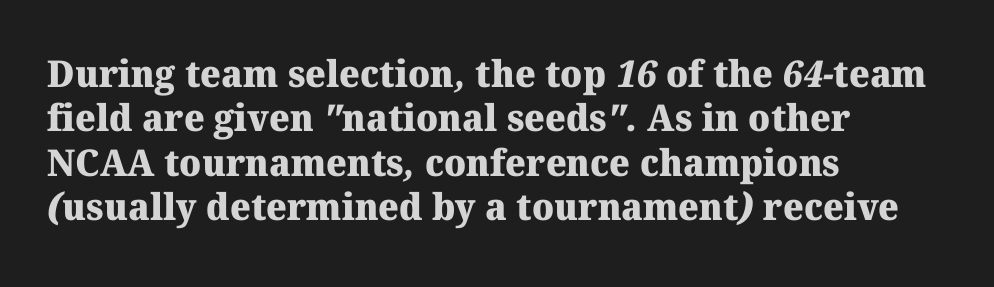
The image shows 37 px heavy serif type; set left-aligned, line spacing 1.2x, normal letter spacing, not underlined; medium stroke contrast and a medium x-height.
